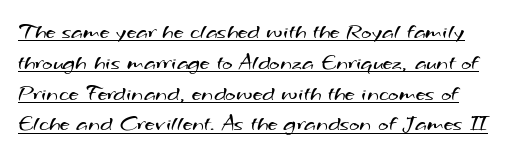
The image shows 22 px text type; set normal line spacing (1.4x), normal letter spacing, underlined.
